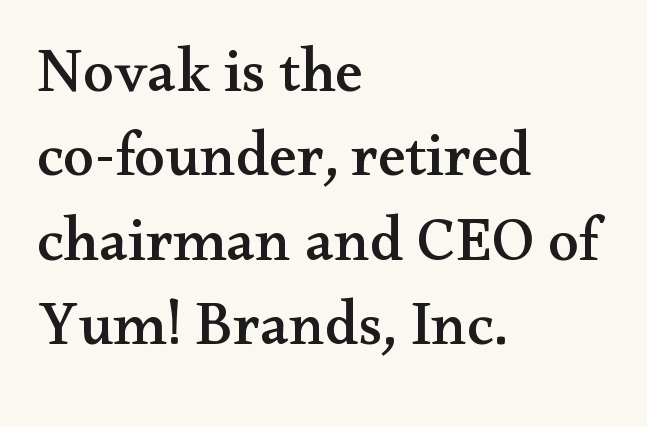
{"serif": "yes", "italic": "no", "width": "wide", "stroke_contrast": "medium", "x_height": "small", "monospaced": "no", "underline": "no", "align": "left", "line_spacing": "normal", "line_spacing_ratio": 1.36, "letter_spacing": "normal", "letter_spacing_em": 0.0, "glyph_px": 62}
